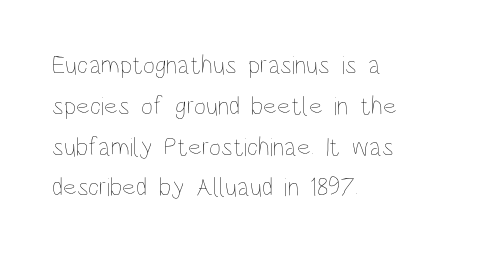
The gap between lines stays unmarked. No extra tracking has been applied to these lines. Does the leading feel generous? No, just average. Short and long lines alike share a common starting point at left.
